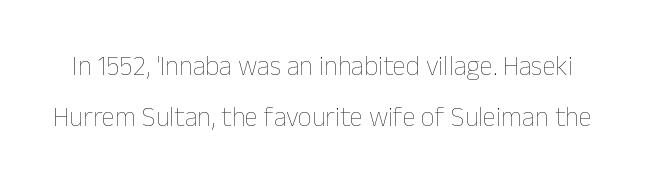
Q: Is the text bold? A: No.
Q: Is the text italic (slanted)? A: No, it is upright.
Q: Is the text underlined? A: No.
Q: Is the spacing between letters normal or unusually wide? A: Normal.
